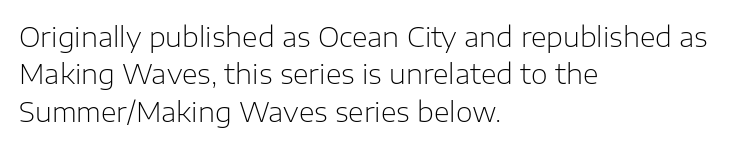
Q: Is the text bold? A: No.
Q: Is the text italic (slanted)? A: No, it is upright.
Q: Is the text underlined? A: No.
Q: How is the paragraph aligned? A: Left-aligned.
Q: Is the spacing between letters normal or unusually wide? A: Normal.
Q: Is the spacing between lines tight, normal or loose? A: Normal.
